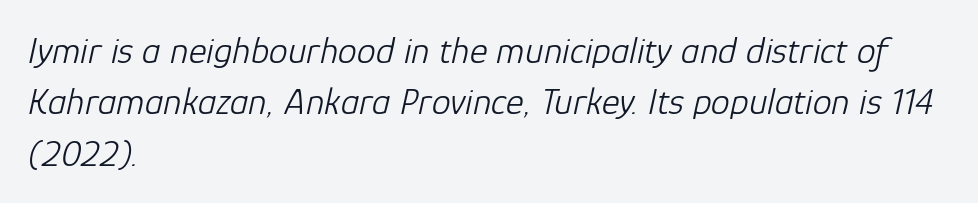
The image shows 38 px light type, italic (leaning right); set left-aligned, normal line spacing (1.35x), normal letter spacing, not underlined; low stroke contrast and a medium x-height.
